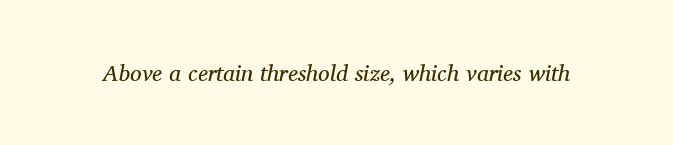
Q: Is the text bold? A: No.
Q: Is the text italic (slanted)? A: Yes, it leans right by about 11 degrees.
Q: Is the text underlined? A: No.
Q: Is the spacing between letters normal or unusually wide? A: Normal.
